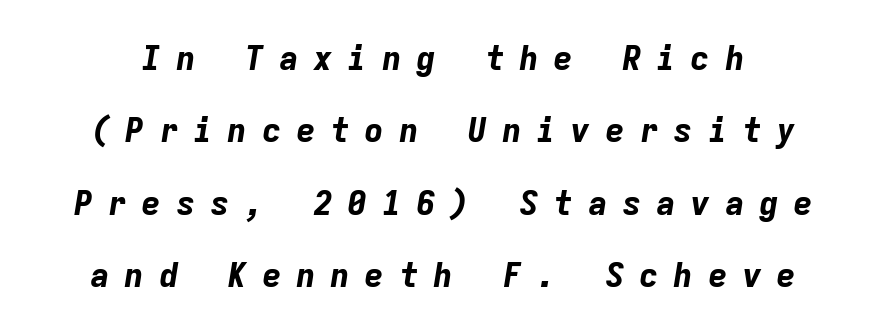
Q: Is the text bold? A: Yes.
Q: Is the text italic (slanted)? A: Yes, it leans right by about 9 degrees.
Q: Is the text underlined? A: No.
Q: Is the spacing between letters normal or unusually wide? A: Unusually wide.
Q: Is the spacing between lines tight, normal or loose? A: Loose.
Q: Width (condensed, normal, or wide)? A: Normal.
Q: Stroke contrast? A: Low.
Q: x-height? A: Medium.
Q: Monospaced? A: Yes.
